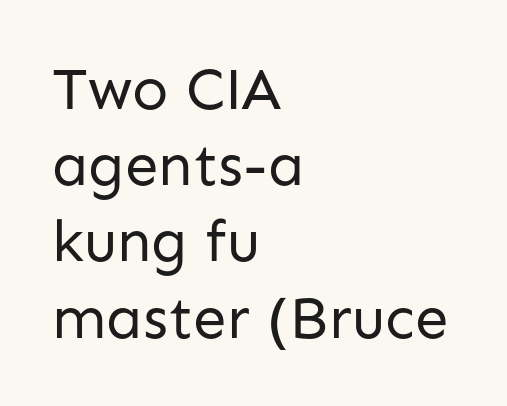
The typesetting does not lean heavy: it is not bold. The type family on display is of the sans-serif kind. The rendering keeps characters at their native spacing. Teacher's note: observe the even left margin — that is flush-left alignment.
